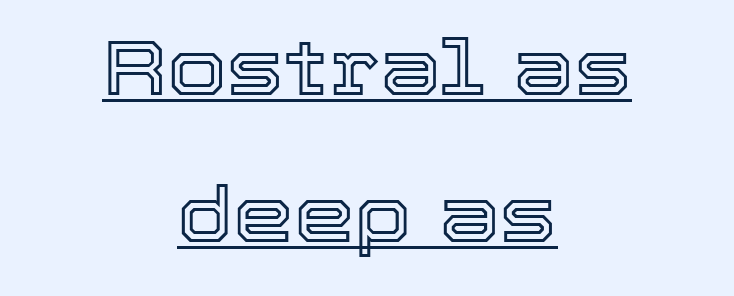
{"italic": "no", "width": "normal", "x_height": "medium", "monospaced": "no", "underline": "yes", "align": "center", "line_spacing": "loose", "line_spacing_ratio": 1.91, "letter_spacing": "normal", "letter_spacing_em": 0.0, "glyph_px": 77}
